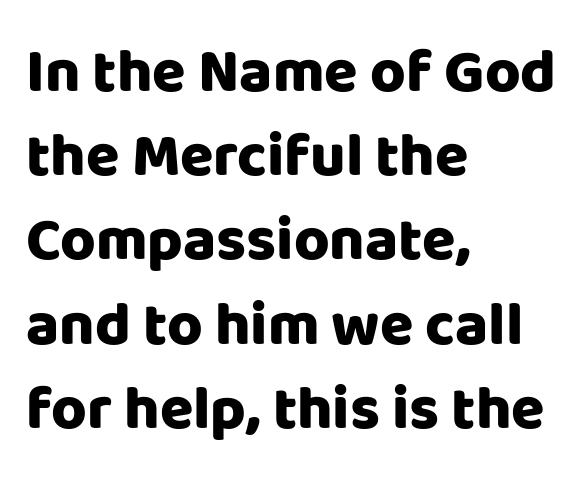
The image shows 61 px heavy sans-serif type, upright; set left-aligned, normal line spacing (1.38x), normal letter spacing, not underlined; low stroke contrast and a large x-height.
